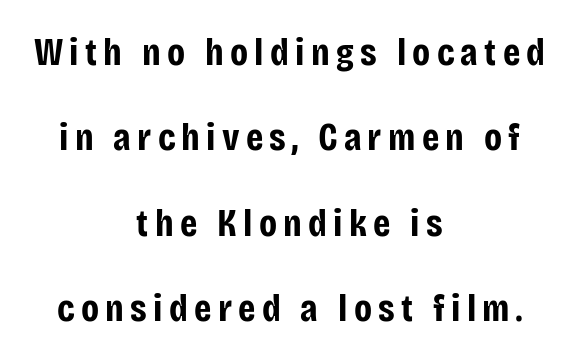
Every character sits straight up, as roman type does. The designer dialed line spacing up above the default. Each letter's strokes conclude bluntly, with no projecting serifs. The passage shown is not underscored anywhere. This sample has the flowing, uneven cadence of proportional lettering.
